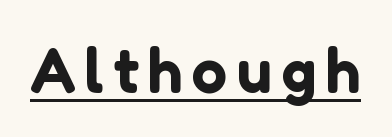
{"serif": "no", "italic": "no", "width": "normal", "stroke_contrast": "low", "x_height": "medium", "monospaced": "no", "underline": "yes", "glyph_px": 63}
